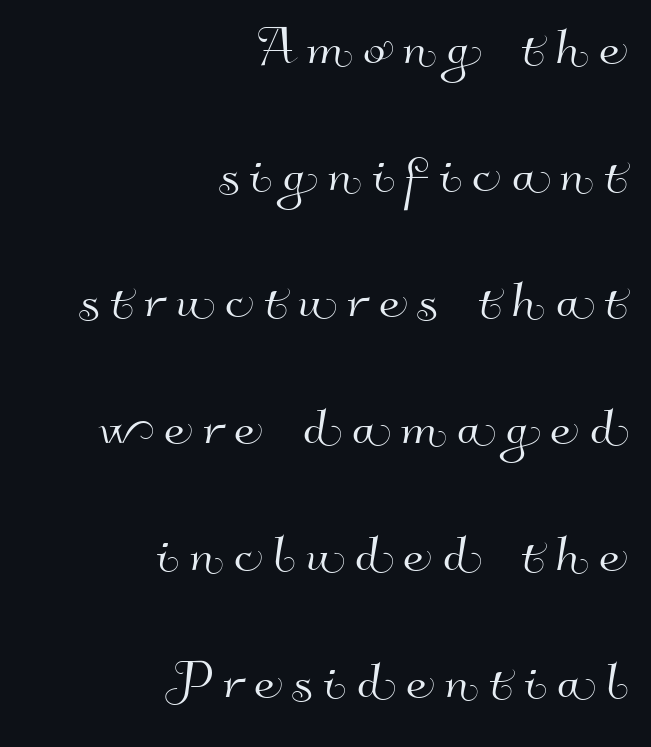
{"serif": "no", "width": "normal", "stroke_contrast": "high", "x_height": "small", "monospaced": "no", "underline": "no", "align": "right", "line_spacing": "loose", "line_spacing_ratio": 1.92, "glyph_px": 66}
